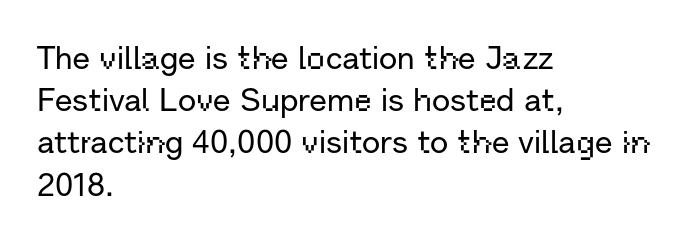
Q: Is the text italic (slanted)? A: No, it is upright.
Q: Is the typeface a serif or a sans-serif typeface? A: Sans-serif.
Q: Is the text underlined? A: No.
Q: How is the paragraph aligned? A: Left-aligned.
Q: Is the spacing between letters normal or unusually wide? A: Normal.
Q: Is the spacing between lines tight, normal or loose? A: Normal.
Q: Width (condensed, normal, or wide)? A: Normal.
Q: Stroke contrast? A: Low.
Q: x-height? A: Medium.
Q: Monospaced? A: No.
